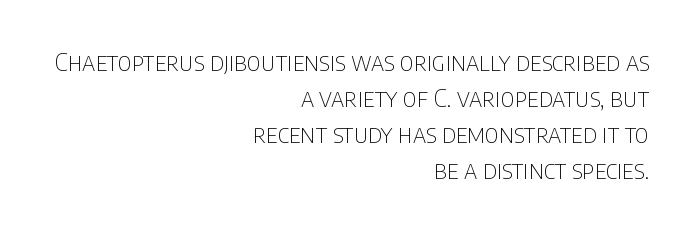
Is this a heavy cut? Hardly; it is regular or lighter. A bare baseline throughout the passage. You could call the tracking neutral — neither tight nor loose. Interline gaps are of average width in this sample. Posture: straight, roman, zero tilt.
